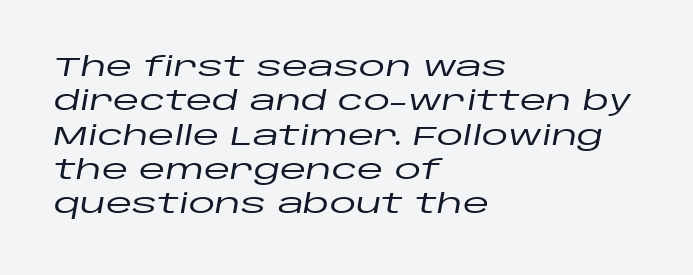
These lines are set flush left with a ragged right edge. The line-height multiplier appears to be the usual default. The tracking reads as untouched default to a designer's eye. A clean baseline with only descenders dipping below it.
